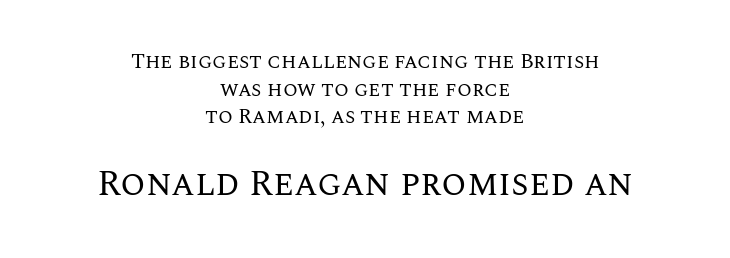
The image shows 36 px regular-weight type, upright; set centered, normal line spacing (1.31x), normal letter spacing, not underlined; the second (bottom) block is 1.71x larger; medium stroke contrast and a large x-height.
